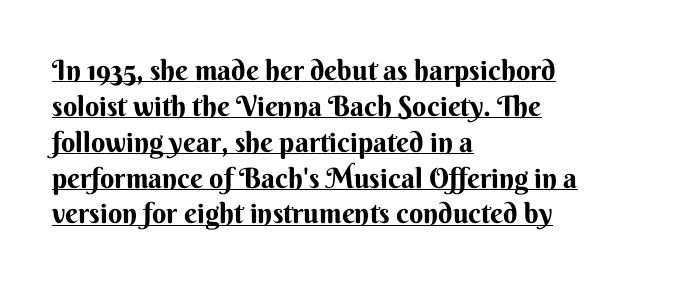
{"serif": "no", "italic": "no", "width": "normal", "stroke_contrast": "medium", "x_height": "small", "monospaced": "no", "underline": "yes", "align": "left", "line_spacing": "normal", "line_spacing_ratio": 1.28, "letter_spacing": "normal", "letter_spacing_em": 0.0, "glyph_px": 28}
